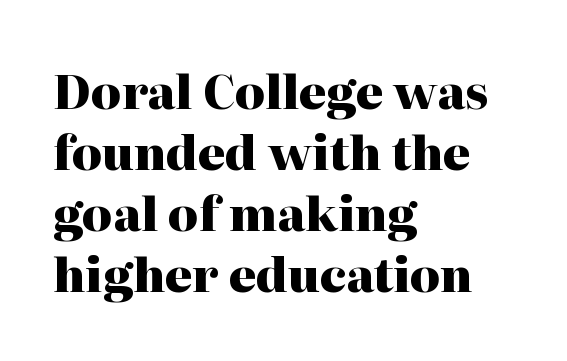
Q: Is the text bold? A: Yes.
Q: Is the text italic (slanted)? A: No, it is upright.
Q: Is the typeface a serif or a sans-serif typeface? A: Serif.
Q: Is the text underlined? A: No.
Q: How is the paragraph aligned? A: Left-aligned.
Q: Is the spacing between letters normal or unusually wide? A: Normal.
Q: Is the spacing between lines tight, normal or loose? A: Normal.
Q: Width (condensed, normal, or wide)? A: Normal.
Q: Stroke contrast? A: High.
Q: x-height? A: Medium.
Q: Monospaced? A: No.
